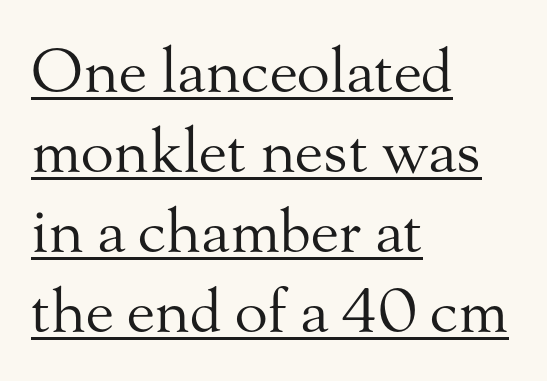
The image shows 61 px regular-weight serif type, upright; set left-aligned, normal line spacing (1.31x), normal letter spacing, underlined; medium stroke contrast and a small x-height.
